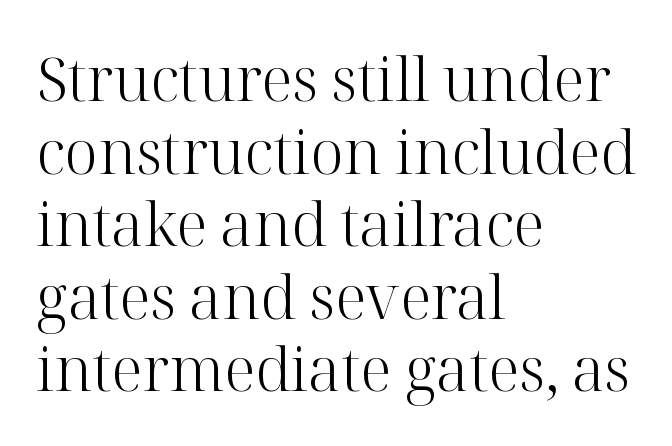
The image shows 60 px light serif type, upright; set left-aligned, line spacing 1.21x, normal letter spacing, not underlined; high stroke contrast and a medium x-height.
